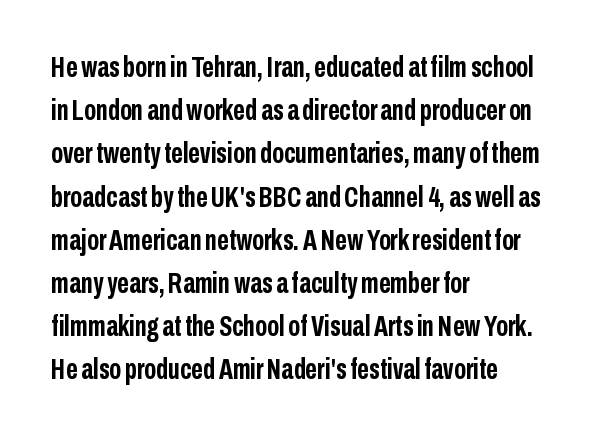
Q: Is the text bold? A: Yes.
Q: Is the text italic (slanted)? A: No, it is upright.
Q: Is the typeface a serif or a sans-serif typeface? A: Sans-serif.
Q: Is the text underlined? A: No.
Q: How is the paragraph aligned? A: Left-aligned.
Q: Is the spacing between letters normal or unusually wide? A: Normal.
Q: Is the spacing between lines tight, normal or loose? A: Normal.
Q: Width (condensed, normal, or wide)? A: Condensed.
Q: Stroke contrast? A: Low.
Q: x-height? A: Medium.
Q: Monospaced? A: No.
